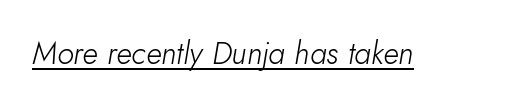
Designer's note — italics engaged. Spacing verdict: proportional, widths tailored to each character. The passage shown has conventional tracking throughout. Every word sits above its own underline. Bold? No — there's no thickening of the strokes.
